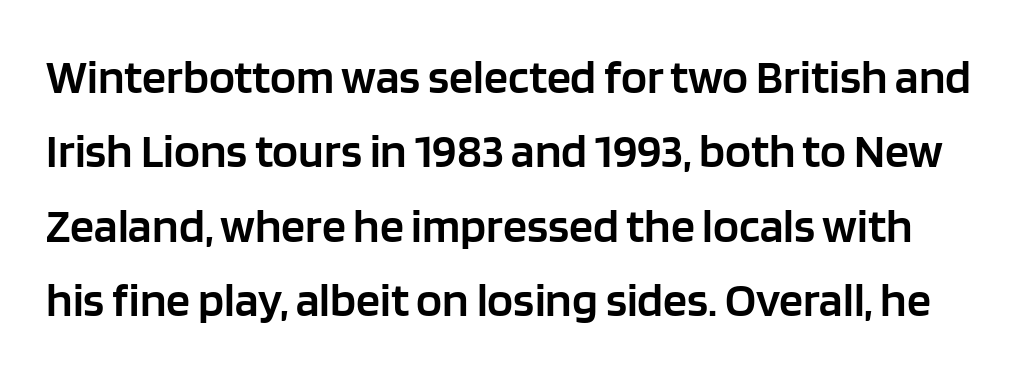
The image shows 48 px semibold sans-serif type, upright; set normal line spacing (1.55x), normal letter spacing, not underlined; low stroke contrast and a large x-height.
